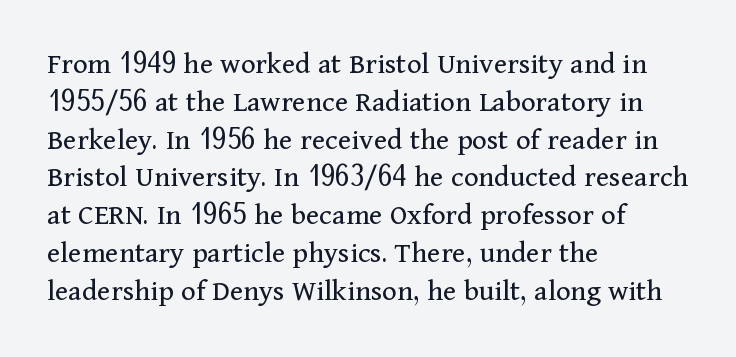
{"serif": "yes", "italic": "no", "bold": "no", "weight": "regular", "width": "normal", "stroke_contrast": "medium", "x_height": "medium", "monospaced": "no", "underline": "no", "align": "left", "line_spacing_ratio": 1.22, "letter_spacing": "normal", "letter_spacing_em": 0.0, "glyph_px": 31}
